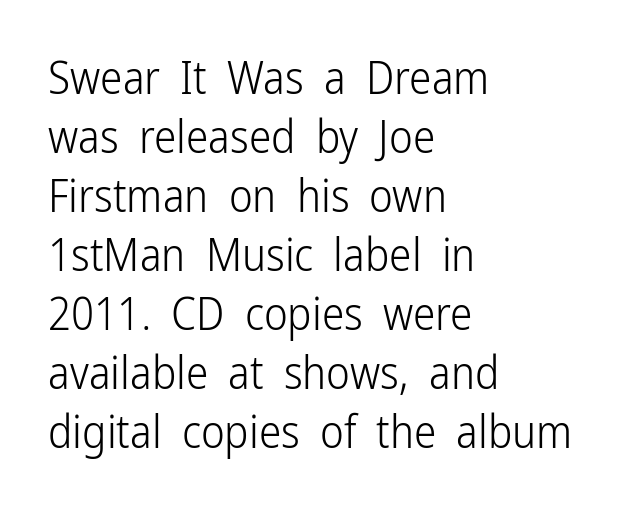
The image shows 45 px light, condensed sans-serif type, upright; set left-aligned, normal line spacing (1.31x), normal letter spacing, not underlined; low stroke contrast and a medium x-height.
